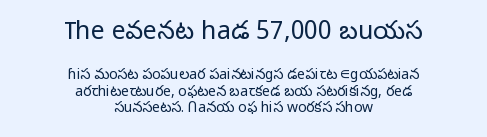
Q: Is the text bold? A: No.
Q: Is the text italic (slanted)? A: No, it is upright.
Q: Is the text underlined? A: No.
Q: How is the paragraph aligned? A: Centered.
Q: Is the spacing between letters normal or unusually wide? A: Normal.
Q: Which block of text is set in a larger size, the first (top) or the second (bottom)? A: The first (top) one.
